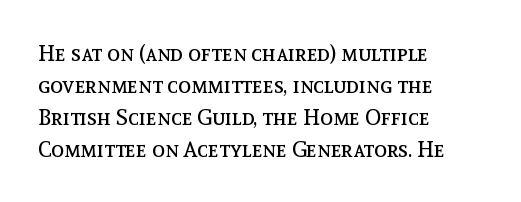
The image shows 22 px text type, upright; set left-aligned, normal line spacing (1.45x), normal letter spacing, not underlined.
